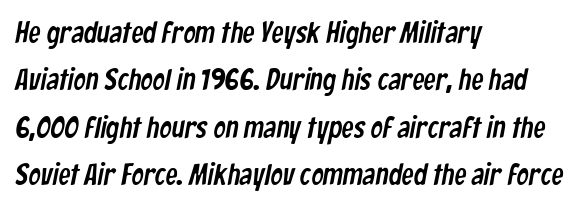
{"serif": "no", "width": "condensed", "stroke_contrast": "low", "x_height": "medium", "monospaced": "no", "underline": "no", "align": "left", "line_spacing": "normal", "line_spacing_ratio": 1.58, "letter_spacing": "normal", "letter_spacing_em": 0.0, "glyph_px": 30}
